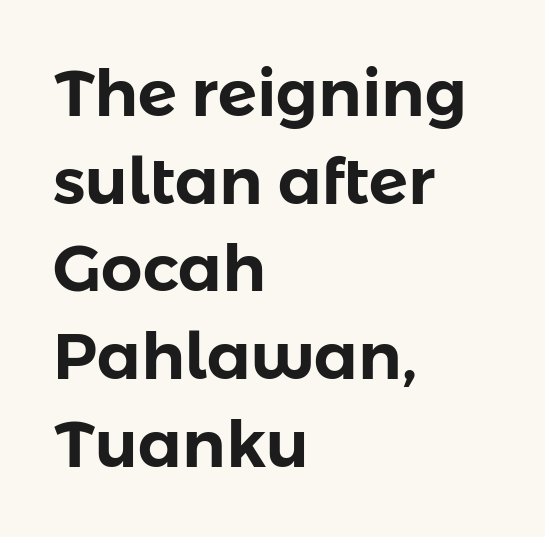
Q: Is the text italic (slanted)? A: No, it is upright.
Q: Is the typeface a serif or a sans-serif typeface? A: Sans-serif.
Q: Is the text underlined? A: No.
Q: How is the paragraph aligned? A: Left-aligned.
Q: Is the spacing between letters normal or unusually wide? A: Normal.
Q: Is the spacing between lines tight, normal or loose? A: Normal.
Q: Width (condensed, normal, or wide)? A: Normal.
Q: Stroke contrast? A: Low.
Q: x-height? A: Medium.
Q: Monospaced? A: No.
